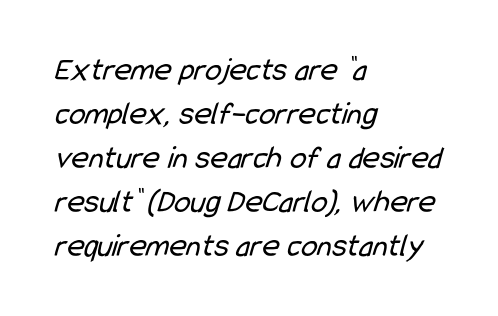
{"serif": "no", "bold": "no", "weight": "regular", "width": "condensed", "stroke_contrast": "low", "x_height": "medium", "monospaced": "no", "underline": "no", "align": "left", "line_spacing": "normal", "line_spacing_ratio": 1.33, "letter_spacing": "normal", "letter_spacing_em": 0.0, "glyph_px": 33}
